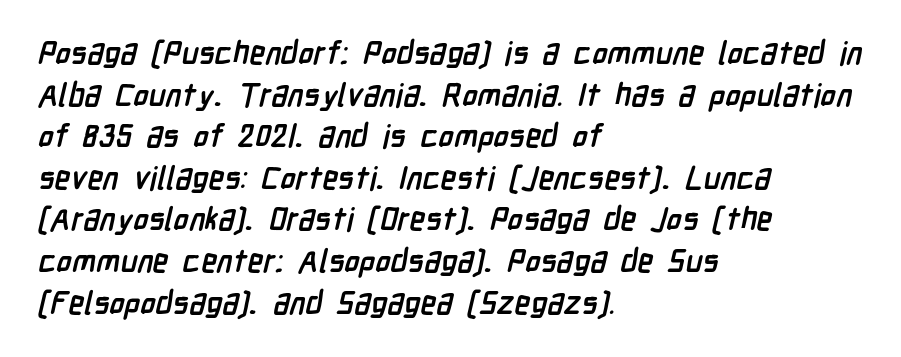
The rendering uses natural spacing where letterforms have individual widths. Normally led — the rows are evenly, conventionally spaced. The tracking reads as untouched default to a designer's eye. The strip under each line holds only bare page.
